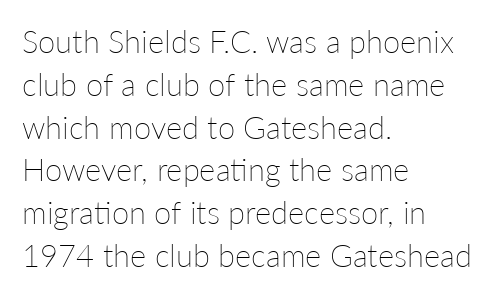
The image shows 31 px thin type, upright; set left-aligned, normal line spacing (1.38x), normal letter spacing, not underlined; low stroke contrast and a medium x-height.
